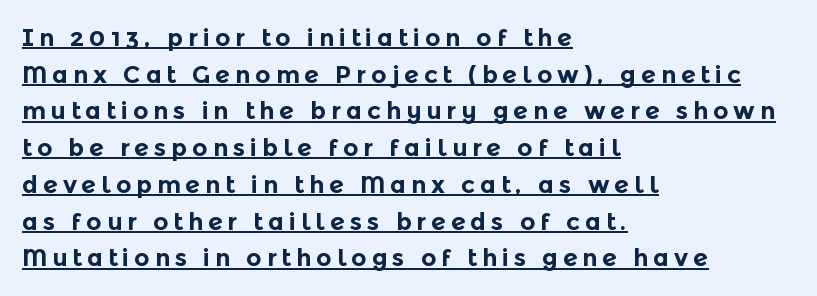
The type is letterspaced generously, with wide tracking. Reading down the block, your eye returns to a fixed left position each line. Weight check: bold — yes, fully. These lines sit exactly where default settings would place them. The axis of the letterforms is exactly vertical.
